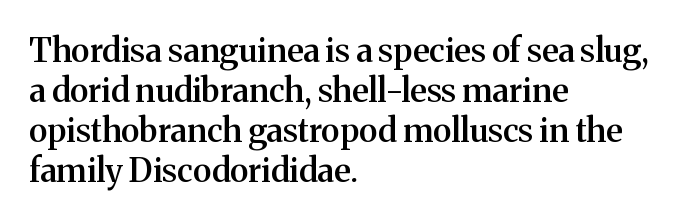
The image shows 33 px semibold serif type, upright; set left-aligned, line spacing 1.21x, normal letter spacing, not underlined; medium stroke contrast and a medium x-height.
